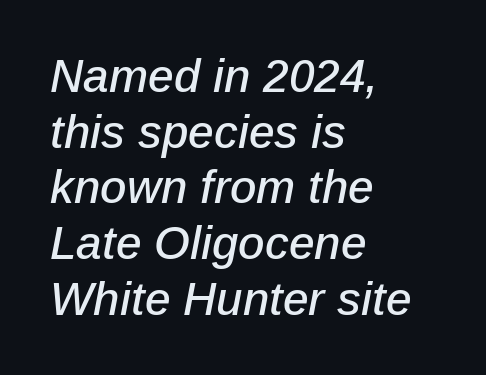
{"italic": "yes", "lean": "right", "slant_degrees": 12, "width": "normal", "stroke_contrast": "low", "x_height": "medium", "monospaced": "no", "underline": "no", "align": "left", "line_spacing_ratio": 1.21, "letter_spacing": "normal", "letter_spacing_em": 0.0, "glyph_px": 46}
